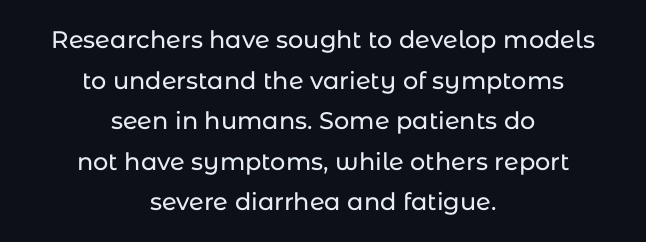
Q: Is the text italic (slanted)? A: No, it is upright.
Q: Is the text underlined? A: No.
Q: How is the paragraph aligned? A: Centered.
Q: Is the spacing between letters normal or unusually wide? A: Normal.
Q: Is the spacing between lines tight, normal or loose? A: Normal.
